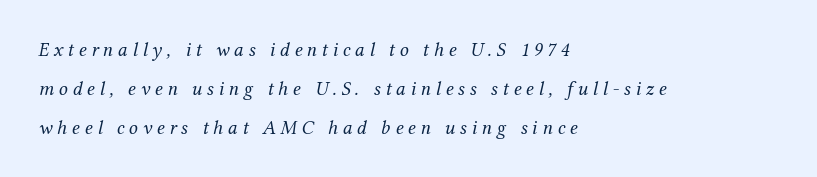
Italic? Definitely — the glyphs are oblique. Substantial extra tracking has been applied to these lines. Typeset ragged right — the left edge is the straight one. Vertical stems look standard width or narrower in stroke.
